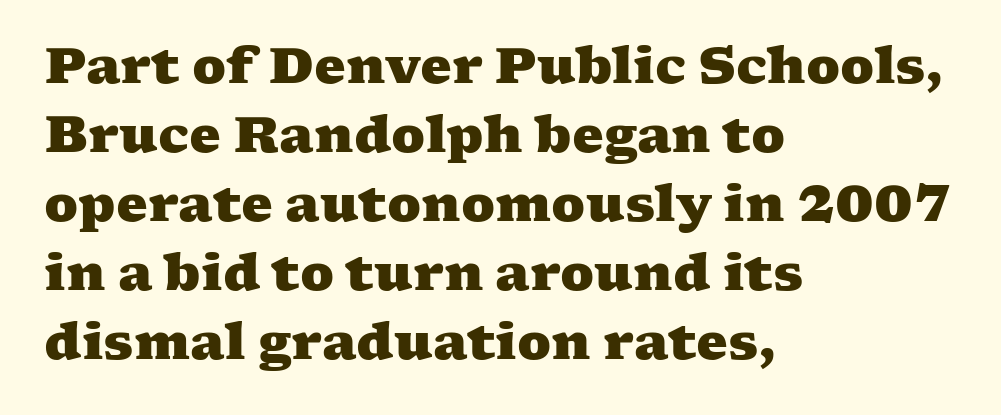
Q: Is the text bold? A: Yes.
Q: Is the typeface a serif or a sans-serif typeface? A: Serif.
Q: Is the text underlined? A: No.
Q: How is the paragraph aligned? A: Left-aligned.
Q: Is the spacing between letters normal or unusually wide? A: Normal.
Q: Is the spacing between lines tight, normal or loose? A: Normal.
Q: Width (condensed, normal, or wide)? A: Wide.
Q: Stroke contrast? A: Medium.
Q: x-height? A: Medium.
Q: Monospaced? A: No.
